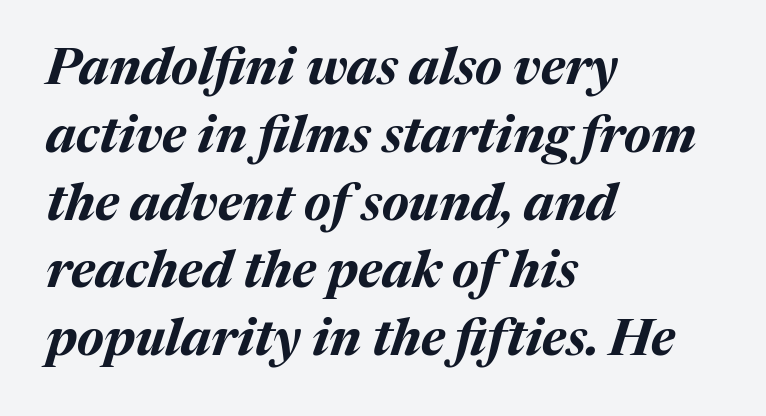
{"italic": "yes", "lean": "right", "slant_degrees": 17, "bold": "yes", "weight": "bold", "width": "normal", "stroke_contrast": "medium", "x_height": "medium", "monospaced": "no", "underline": "no", "align": "left", "line_spacing": "normal", "line_spacing_ratio": 1.33, "letter_spacing": "normal", "letter_spacing_em": 0.0, "glyph_px": 51}
